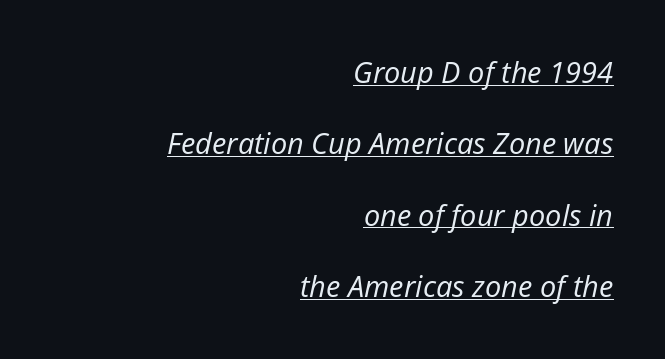
{"italic": "yes", "lean": "right", "slant_degrees": 12, "bold": "no", "weight": "regular", "width": "normal", "stroke_contrast": "low", "x_height": "medium", "monospaced": "no", "underline": "yes", "align": "right", "line_spacing": "loose", "line_spacing_ratio": 2.46, "letter_spacing": "normal", "letter_spacing_em": 0.0, "glyph_px": 29}
